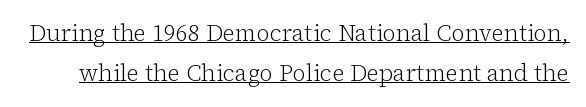
The image shows 23 px text type, upright; set line spacing 1.75x, normal letter spacing, underlined.
